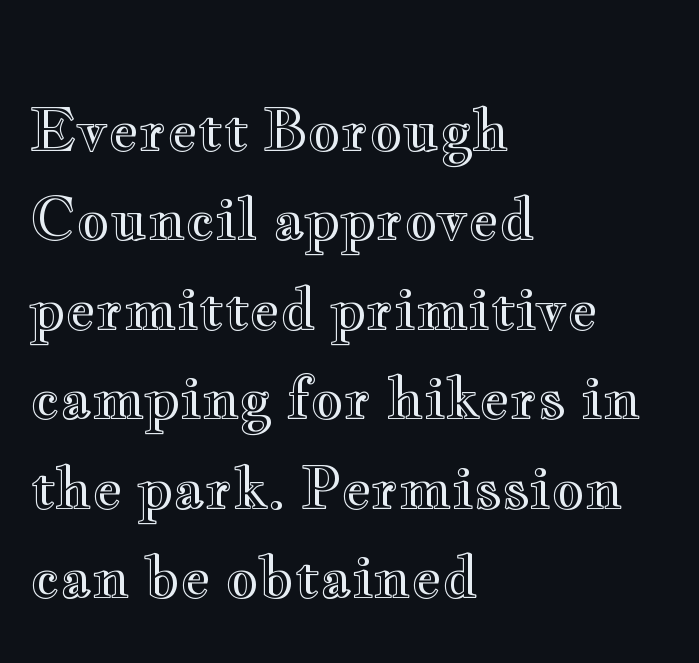
The image shows 57 px wide type, upright; set left-aligned, normal line spacing (1.57x), normal letter spacing, not underlined; a small x-height.
